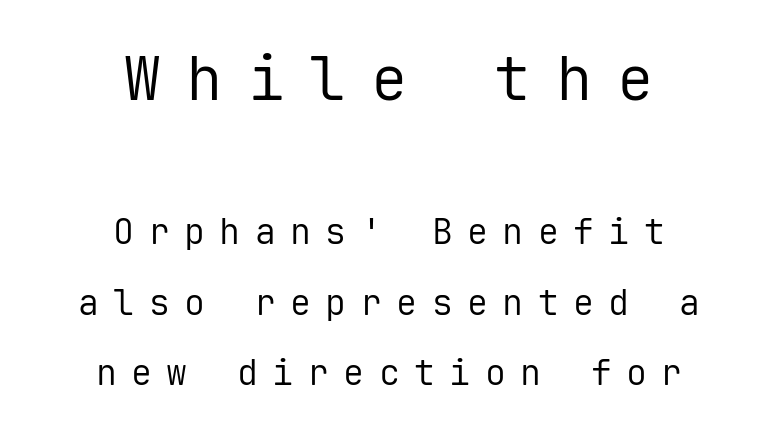
Q: Is the text bold? A: No.
Q: Is the text italic (slanted)? A: No, it is upright.
Q: Is the typeface a serif or a sans-serif typeface? A: Sans-serif.
Q: Is the text underlined? A: No.
Q: How is the paragraph aligned? A: Centered.
Q: Is the spacing between letters normal or unusually wide? A: Unusually wide.
Q: Is the spacing between lines tight, normal or loose? A: Loose.
Q: Which block of text is set in a larger size, the first (top) or the second (bottom)? A: The first (top) one.
Q: Width (condensed, normal, or wide)? A: Normal.
Q: Stroke contrast? A: Low.
Q: x-height? A: Medium.
Q: Monospaced? A: Yes.
